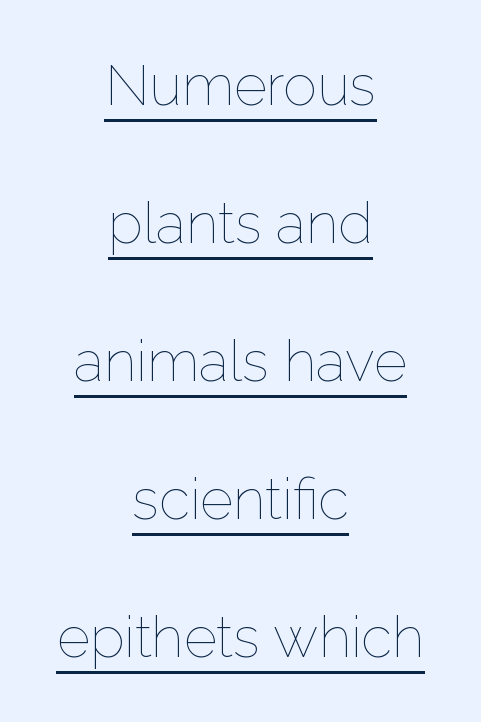
The font sits on the lighter half of the weight spectrum, regular included. You could not count columns in this text — the font is proportionally spaced. The space between consecutive lines is lavish. The rendering keeps characters at their native spacing. Italic? Not at all — the glyphs are vertical.
